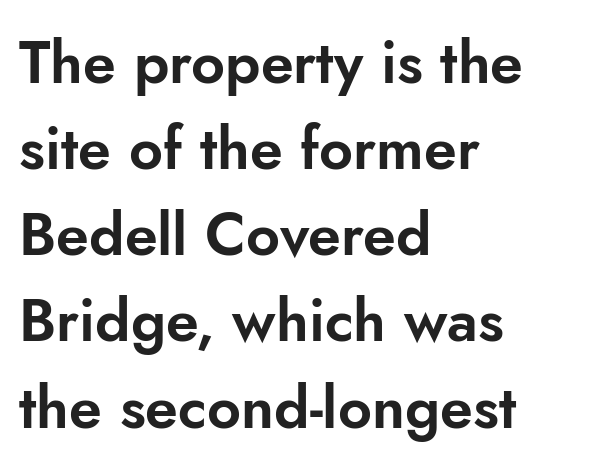
The image shows 59 px sans-serif type, upright; set left-aligned, normal line spacing (1.46x), normal letter spacing, not underlined; low stroke contrast and a small x-height.
